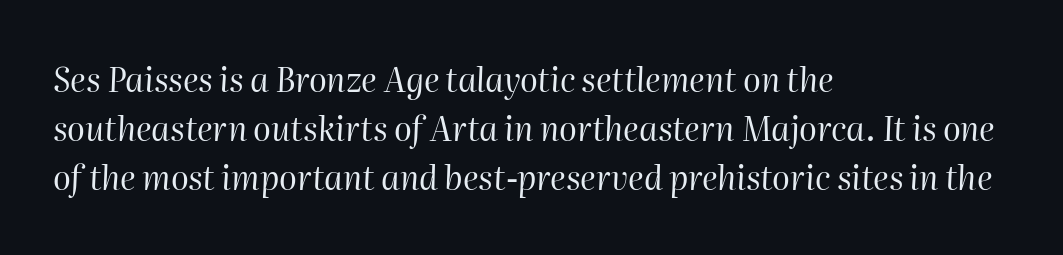
This rendering leaves character spacing at its baseline value. Think of a printed novel: that variable character pitch is what you see here. Weight: in the light-to-regular range. Each row of text sits above clean, open space. The designer left line spacing at the default. The letters are slanted; this is an italic face.
